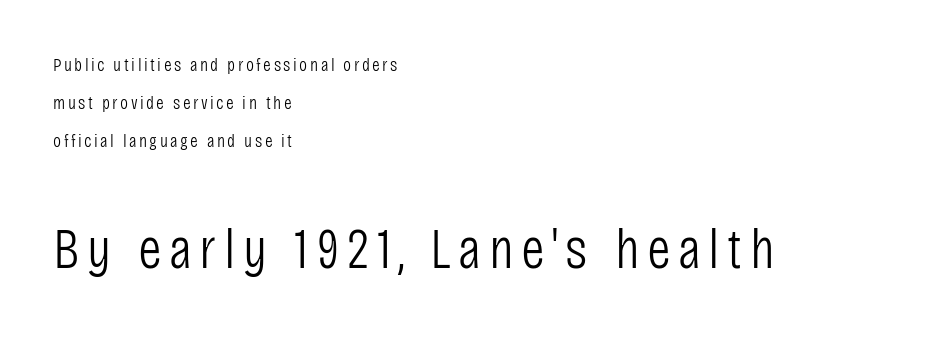
{"serif": "no", "italic": "no", "bold": "no", "weight": "light", "width": "condensed", "stroke_contrast": "low", "x_height": "large", "monospaced": "no", "underline": "no", "align": "left", "line_spacing": "loose", "line_spacing_ratio": 2.01, "larger_block": "second", "size_ratio": 3.05, "glyph_px": 58}
